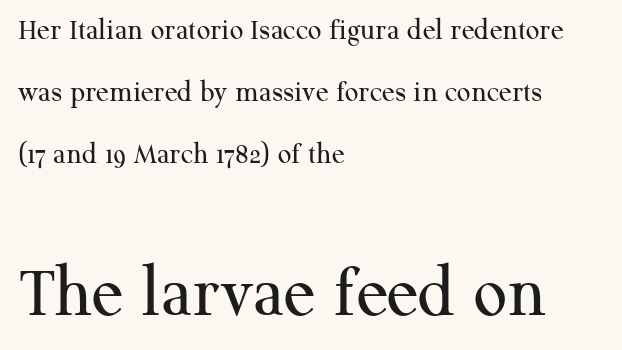
The image shows 74 px regular-weight serif type, upright; set left-aligned, loose line spacing (2.06x), normal letter spacing, not underlined; the second (bottom) block is 2.47x larger; medium stroke contrast and a medium x-height.
